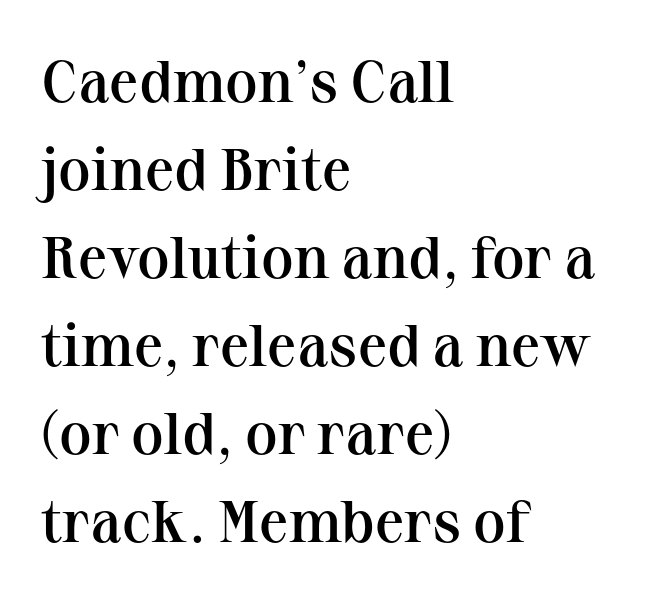
Q: Is the text bold? A: Semi-bold.
Q: Is the text italic (slanted)? A: No, it is upright.
Q: Is the typeface a serif or a sans-serif typeface? A: Serif.
Q: Is the text underlined? A: No.
Q: How is the paragraph aligned? A: Left-aligned.
Q: Is the spacing between letters normal or unusually wide? A: Normal.
Q: Is the spacing between lines tight, normal or loose? A: Normal.
Q: Width (condensed, normal, or wide)? A: Normal.
Q: Stroke contrast? A: Medium.
Q: x-height? A: Medium.
Q: Monospaced? A: No.
